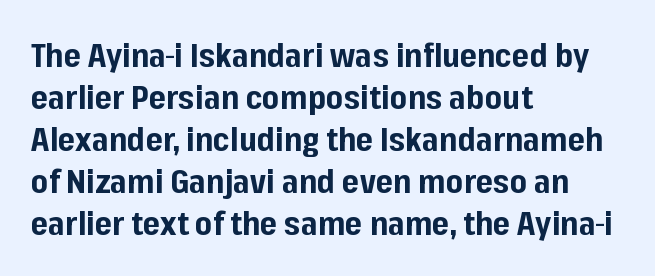
The image shows 33 px bold sans-serif type, upright; set left-aligned, normal line spacing (1.27x), normal letter spacing, not underlined; low stroke contrast and a medium x-height.
